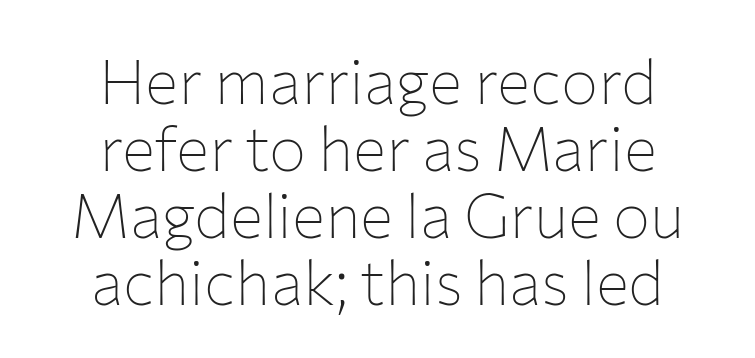
Tall strokes in this sample are plumb rather than angled. Underline: absent. Character widths vary here, with narrow letters taking less room than wide ones. Serif or sans? Sans — the stroke terminals are bare. The typesetting does not lean heavy: it is not bold.
